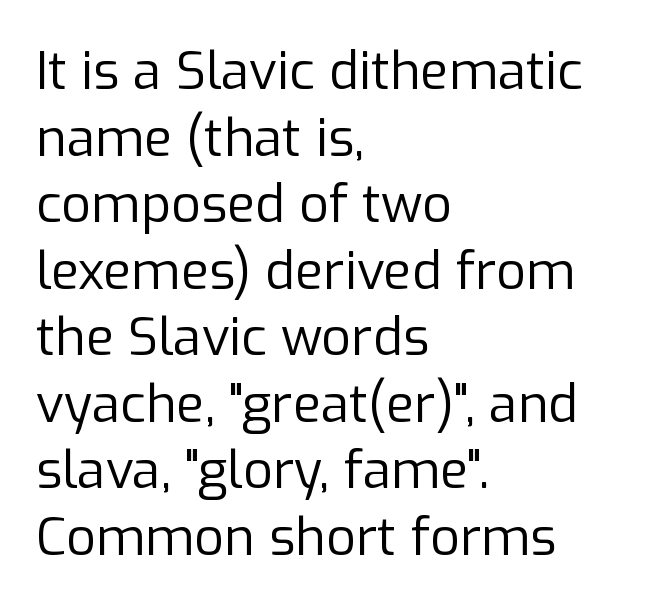
Alignment: flush left. Reading down the column, the eye jumps a familiar distance to each next line. Font category for this specimen: sans-serif. Unmarked baselines from the first word to the last. The rendering keeps characters at their native spacing.
